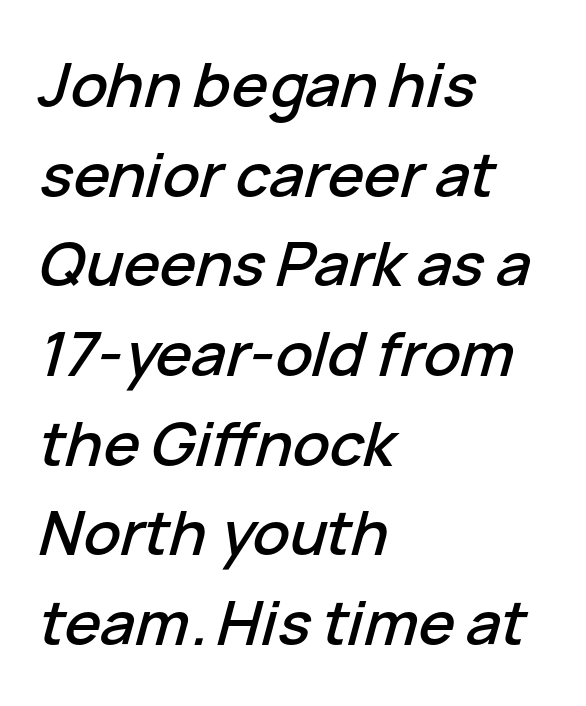
{"italic": "yes", "lean": "right", "slant_degrees": 15, "width": "normal", "stroke_contrast": "low", "x_height": "medium", "monospaced": "no", "underline": "no", "align": "left", "line_spacing": "normal", "line_spacing_ratio": 1.47, "letter_spacing": "normal", "letter_spacing_em": 0.0, "glyph_px": 61}
